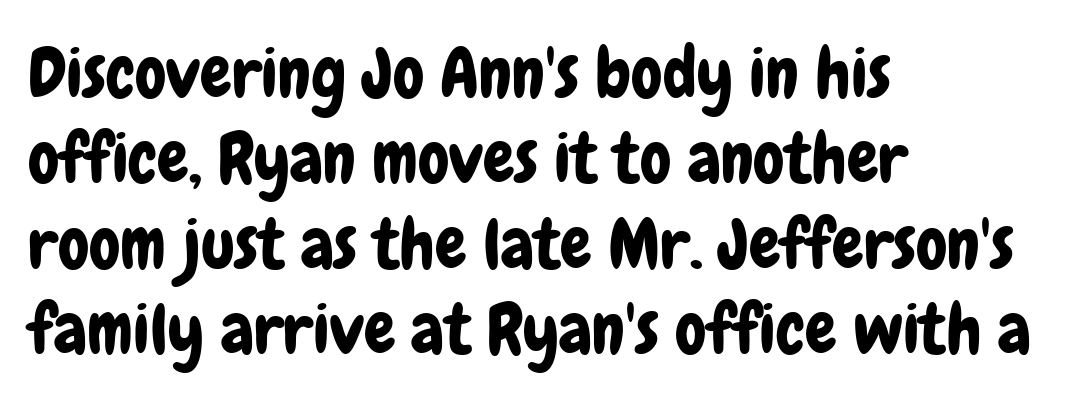
Q: Is the text italic (slanted)? A: No, it is upright.
Q: Is the typeface a serif or a sans-serif typeface? A: Sans-serif.
Q: Is the text underlined? A: No.
Q: How is the paragraph aligned? A: Left-aligned.
Q: Is the spacing between letters normal or unusually wide? A: Normal.
Q: Width (condensed, normal, or wide)? A: Condensed.
Q: Stroke contrast? A: Low.
Q: x-height? A: Medium.
Q: Monospaced? A: No.
